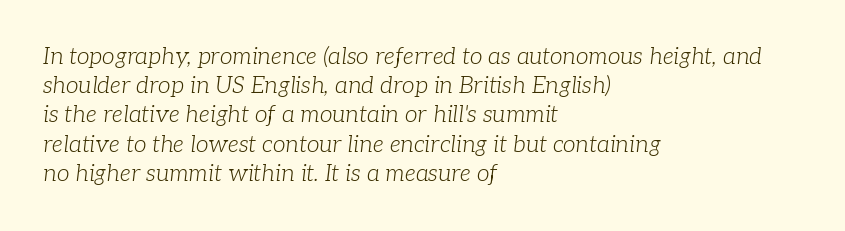
The image shows 23 px text type, italic (leaning right); set left-aligned, normal line spacing (1.27x), normal letter spacing, not underlined.
